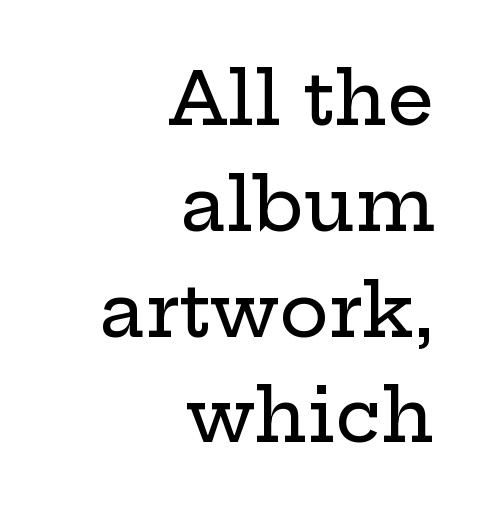
The image shows 74 px wide serif type, upright; set right-aligned, normal line spacing (1.43x), normal letter spacing, not underlined; low stroke contrast and a medium x-height.
